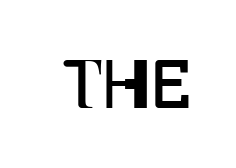
Does extra space separate the letters? No, they use regular spacing. Proportional: the letters do not fall into vertical columns. The letters stand upright; this is a roman face. A clean baseline with only descenders dipping below it.
